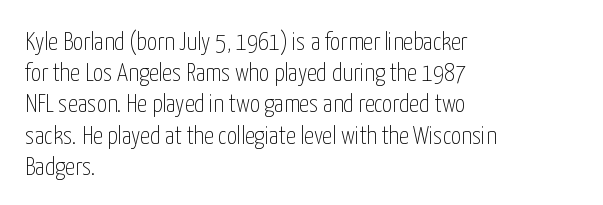
Spacing between characters is what you'd get straight out of the box. Ordinary non-slanted type is in use. The compositor pushed each line to the left boundary. Rows of type keep a routine distance in the vertical direction.
